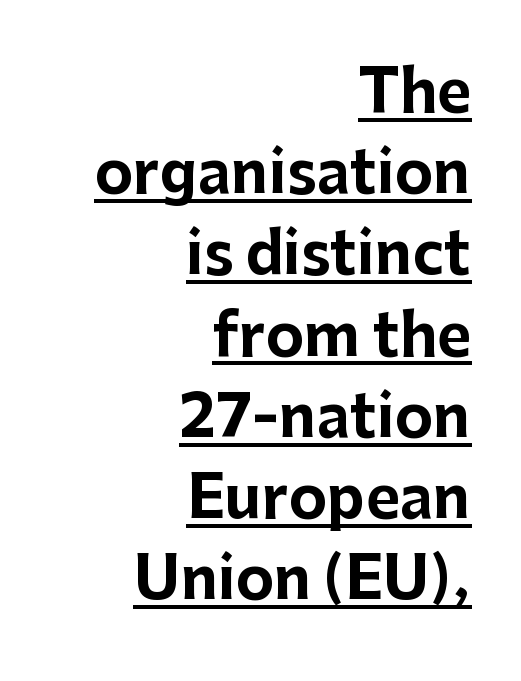
The letters advance in unequal steps, a hallmark of proportional type. Is the letter spacing exaggerated? No — it looks like the ordinary default. The font is running at its bold setting. The letters stand upright; this is a roman face.
